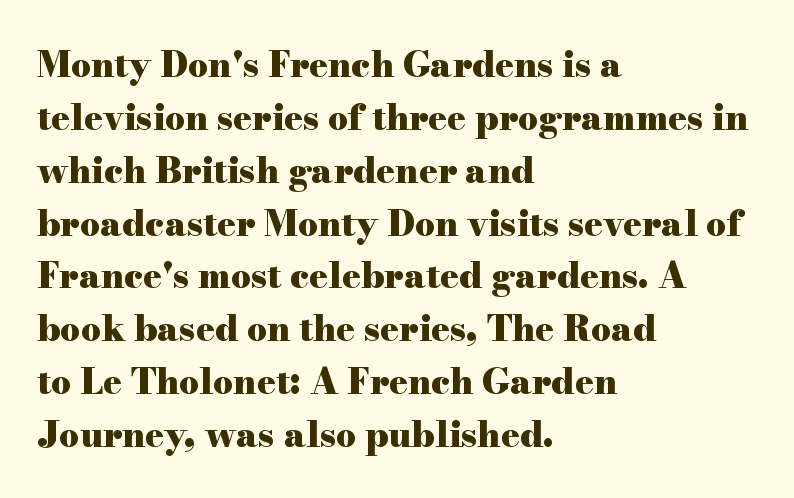
{"serif": "yes", "italic": "no", "bold": "yes", "weight": "heavy", "width": "wide", "stroke_contrast": "high", "x_height": "small", "monospaced": "no", "underline": "no", "align": "left", "line_spacing": "normal", "line_spacing_ratio": 1.51, "letter_spacing": "normal", "letter_spacing_em": 0.0, "glyph_px": 35}
